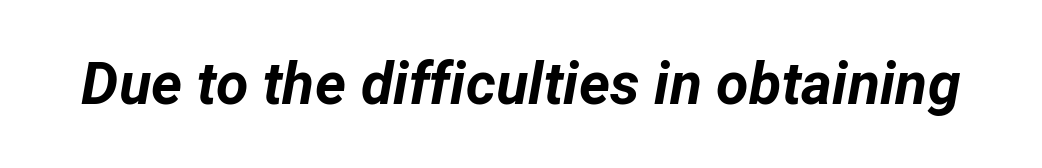
{"italic": "yes", "lean": "right", "slant_degrees": 12, "bold": "yes", "weight": "bold", "width": "normal", "stroke_contrast": "low", "x_height": "medium", "monospaced": "no", "underline": "no", "letter_spacing": "normal", "letter_spacing_em": 0.0, "glyph_px": 59}
